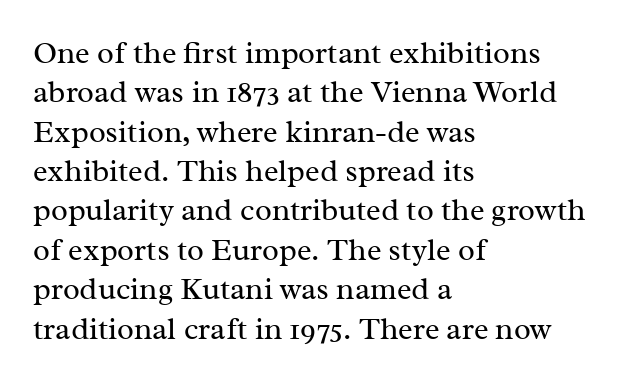
Is this a fixed-width face? No — the glyphs have proportional, varying widths. Summary of weight: not heavy and not bold. Unlike italic type, these characters show no tilt at all. This rendering employs a face with finishing strokes, i.e., a serif. Descender tails drop into unmarked territory. Whoever set this chose a conventional vertical rhythm.
